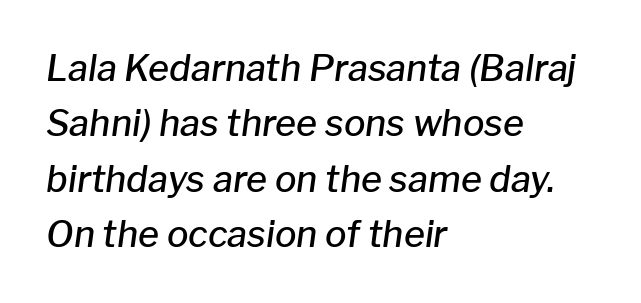
The image shows 36 px semibold type, italic (leaning right); set left-aligned, normal line spacing (1.54x), normal letter spacing, not underlined; low stroke contrast and a medium x-height.
